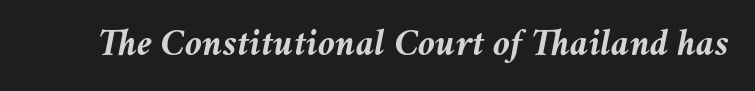
Q: Is the text bold? A: Yes.
Q: Is the text italic (slanted)? A: Yes, it leans right by about 11 degrees.
Q: Is the text underlined? A: No.
Q: Is the spacing between letters normal or unusually wide? A: Normal.
Q: Width (condensed, normal, or wide)? A: Normal.
Q: Stroke contrast? A: Medium.
Q: x-height? A: Medium.
Q: Monospaced? A: No.
